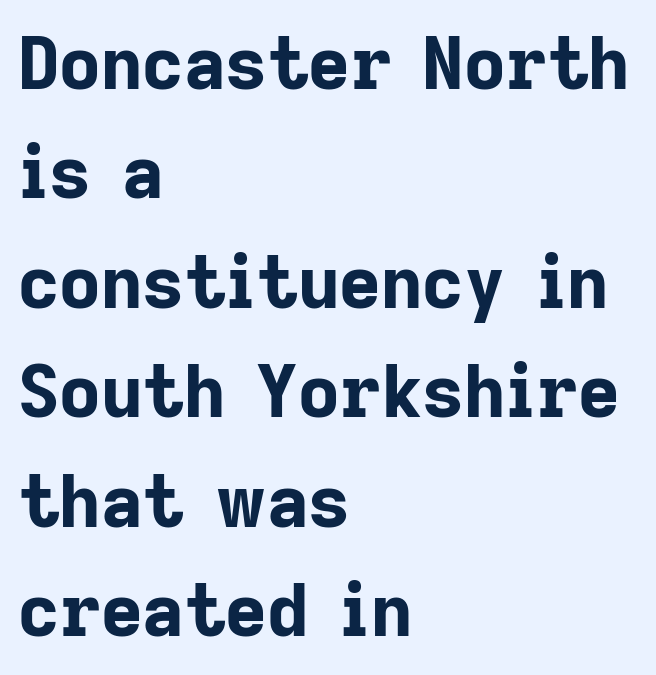
Q: Is the text bold? A: Yes.
Q: Is the text italic (slanted)? A: No, it is upright.
Q: Is the typeface a serif or a sans-serif typeface? A: Sans-serif.
Q: Is the text underlined? A: No.
Q: How is the paragraph aligned? A: Left-aligned.
Q: Is the spacing between letters normal or unusually wide? A: Normal.
Q: Is the spacing between lines tight, normal or loose? A: Normal.
Q: Width (condensed, normal, or wide)? A: Normal.
Q: Stroke contrast? A: Low.
Q: x-height? A: Medium.
Q: Monospaced? A: No.
